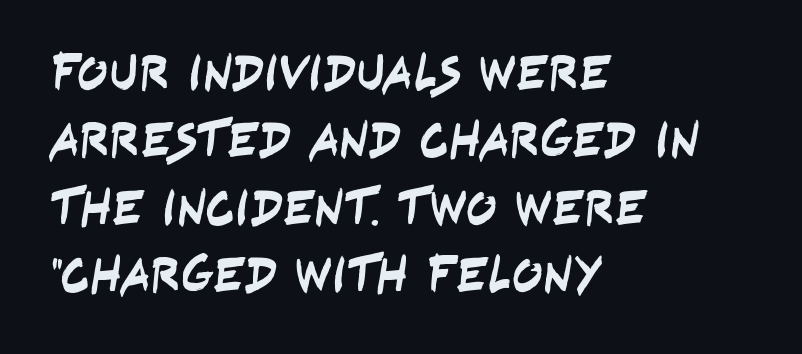
The image shows 51 px condensed sans-serif type; set left-aligned, normal line spacing (1.32x), normal letter spacing, not underlined; low stroke contrast and a large x-height.
